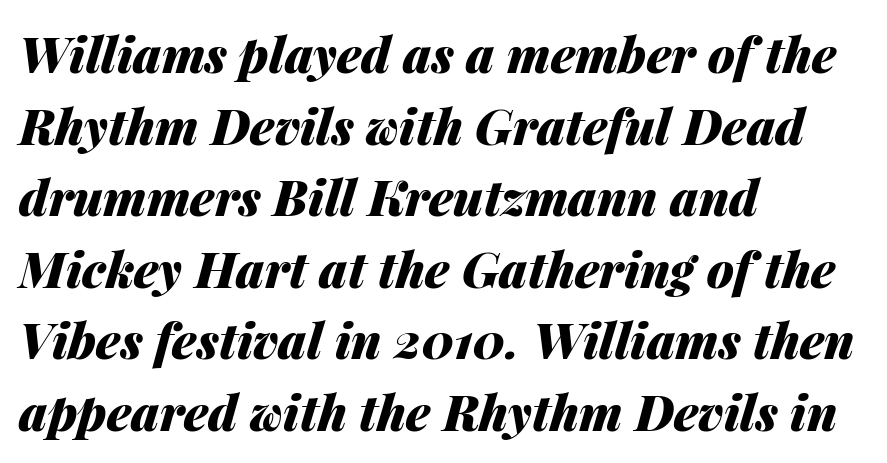
{"italic": "yes", "lean": "right", "slant_degrees": 14, "bold": "yes", "weight": "heavy", "width": "normal", "stroke_contrast": "medium", "x_height": "medium", "monospaced": "no", "underline": "no", "align": "left", "line_spacing": "normal", "line_spacing_ratio": 1.46, "letter_spacing": "normal", "letter_spacing_em": 0.0, "glyph_px": 49}
